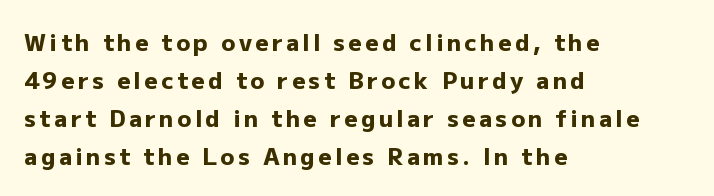
Q: Is the text bold? A: Yes.
Q: Is the text italic (slanted)? A: No, it is upright.
Q: Is the text underlined? A: No.
Q: How is the paragraph aligned? A: Left-aligned.
Q: Is the spacing between lines tight, normal or loose? A: Normal.
